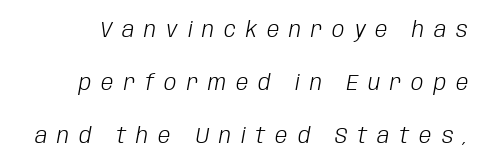
The designer dialed line spacing up above the default. No chunkiness to these letters — they're not bold. Designer's note — italics engaged. The area under the type is left untouched.
